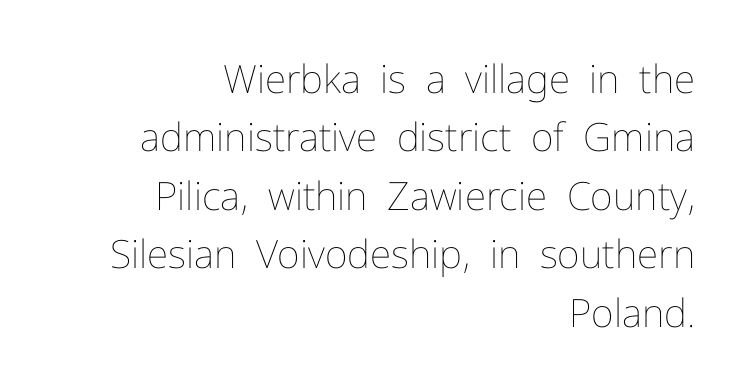
The image shows 39 px thin type, upright; set right-aligned, normal line spacing (1.5x), normal letter spacing, not underlined; low stroke contrast and a medium x-height.
